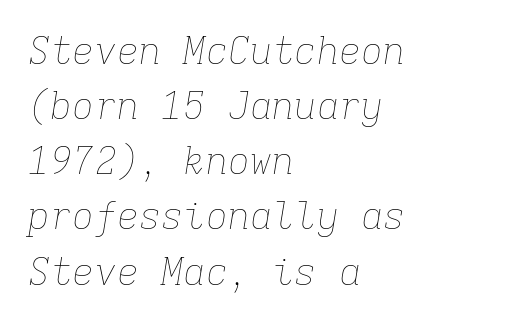
Q: Is the text bold? A: No.
Q: Is the text italic (slanted)? A: Yes, it leans right by about 9 degrees.
Q: Is the text underlined? A: No.
Q: How is the paragraph aligned? A: Left-aligned.
Q: Is the spacing between letters normal or unusually wide? A: Normal.
Q: Is the spacing between lines tight, normal or loose? A: Normal.
Q: Width (condensed, normal, or wide)? A: Normal.
Q: Stroke contrast? A: Low.
Q: x-height? A: Medium.
Q: Monospaced? A: Yes.
